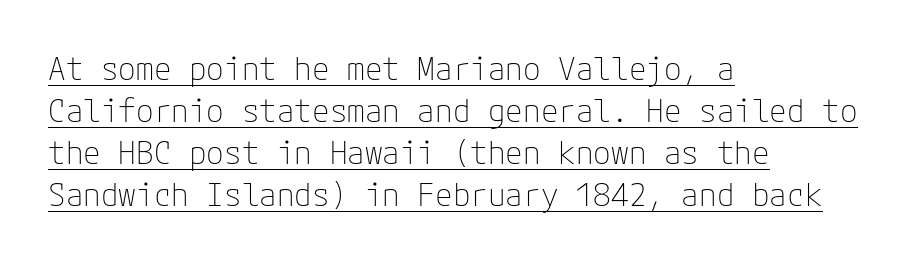
Q: Is the text bold? A: No.
Q: Is the text italic (slanted)? A: No, it is upright.
Q: Is the typeface a serif or a sans-serif typeface? A: Sans-serif.
Q: Is the text underlined? A: Yes.
Q: How is the paragraph aligned? A: Left-aligned.
Q: Is the spacing between letters normal or unusually wide? A: Normal.
Q: Is the spacing between lines tight, normal or loose? A: Normal.
Q: Width (condensed, normal, or wide)? A: Normal.
Q: Stroke contrast? A: Low.
Q: x-height? A: Medium.
